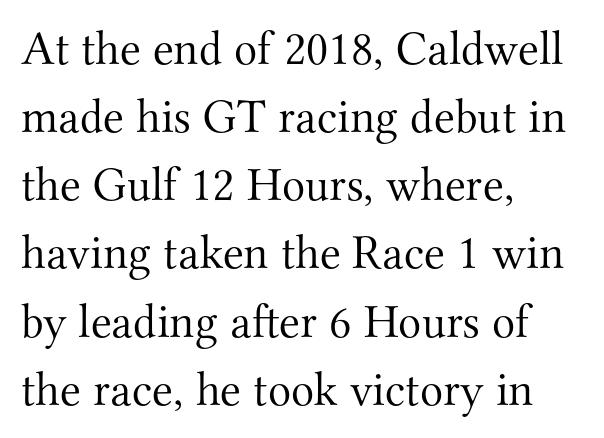
Q: Is the text bold? A: No.
Q: Is the text italic (slanted)? A: No, it is upright.
Q: Is the typeface a serif or a sans-serif typeface? A: Serif.
Q: Is the text underlined? A: No.
Q: How is the paragraph aligned? A: Left-aligned.
Q: Is the spacing between letters normal or unusually wide? A: Normal.
Q: Is the spacing between lines tight, normal or loose? A: Normal.
Q: Width (condensed, normal, or wide)? A: Normal.
Q: Stroke contrast? A: Medium.
Q: x-height? A: Small.
Q: Monospaced? A: No.
